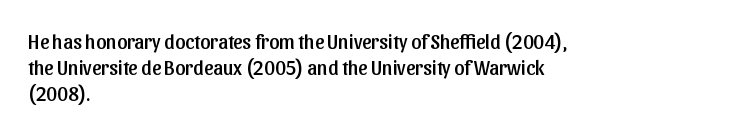
The image shows 20 px text type, upright; set left-aligned, normal line spacing (1.3x), normal letter spacing, not underlined.
